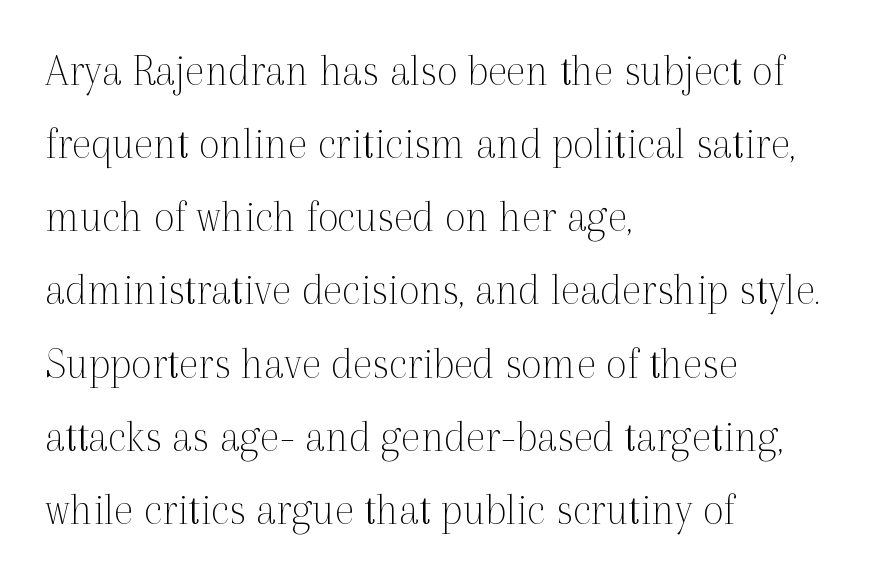
The image shows 46 px thin serif type, upright; set left-aligned, normal line spacing (1.59x), normal letter spacing, not underlined; a medium x-height.
